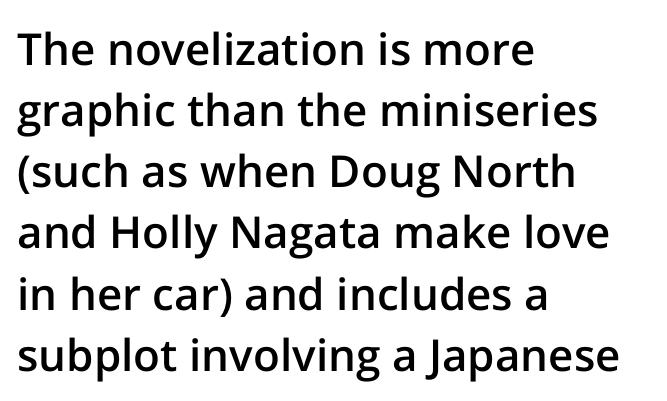
Q: Is the text bold? A: Semi-bold.
Q: Is the text italic (slanted)? A: No, it is upright.
Q: Is the typeface a serif or a sans-serif typeface? A: Sans-serif.
Q: Is the text underlined? A: No.
Q: How is the paragraph aligned? A: Left-aligned.
Q: Is the spacing between letters normal or unusually wide? A: Normal.
Q: Is the spacing between lines tight, normal or loose? A: Normal.
Q: Width (condensed, normal, or wide)? A: Normal.
Q: Stroke contrast? A: Low.
Q: x-height? A: Medium.
Q: Monospaced? A: No.
